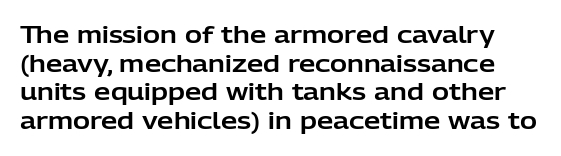
The image shows 23 px text type, upright; set normal line spacing (1.25x), normal letter spacing, not underlined.
